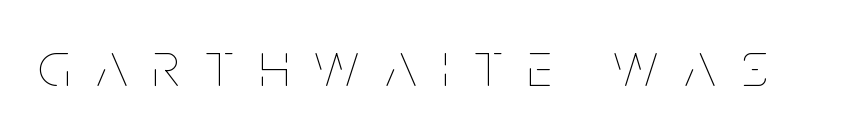
The face used here is proportionally spaced, like ordinary book or web type. The cut favours lightness, reaching ordinary text weight at its darkest. The space beneath each line is pristine and unruled. Do the letters lean? They stand straight.
